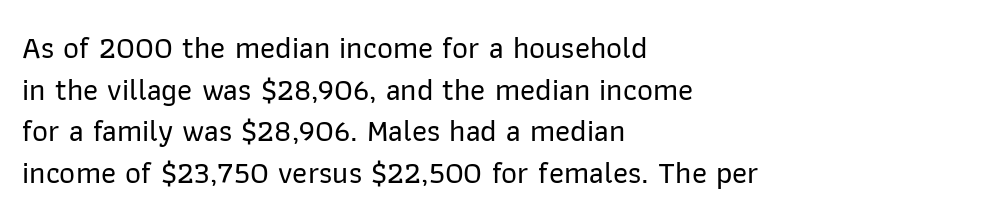
{"serif": "no", "italic": "no", "width": "normal", "stroke_contrast": "low", "x_height": "medium", "monospaced": "no", "underline": "no", "align": "left", "line_spacing": "normal", "line_spacing_ratio": 1.34, "letter_spacing": "normal", "letter_spacing_em": 0.0, "glyph_px": 31}
